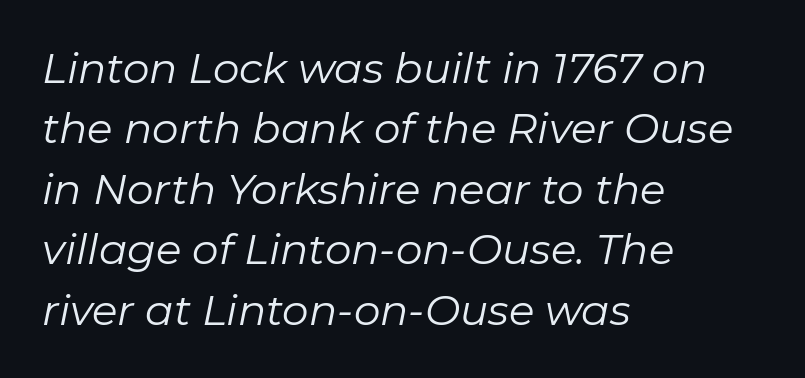
Each row of text sits above clean, open space. Visually the block forms a straight wall on the left and a jagged coastline on the right. Unbolded letterforms with no extra heft. Between one letter and the next there's only the usual sliver of space. What's the leading like? Ordinary, nothing unusual.
